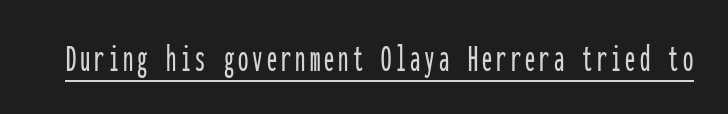
The image shows 41 px condensed sans-serif type, upright, monospaced; set underlined; low stroke contrast and a medium x-height.
